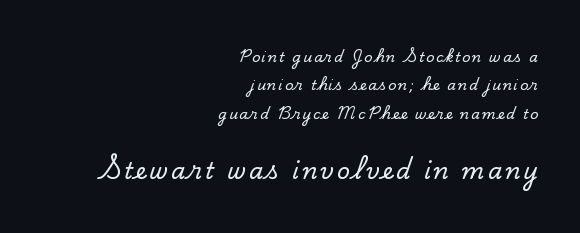
This rendering features lettering with no underline. The block sitting lower on the canvas is the one with enlarged characters. The text block is weighted toward the right margin, trailing off unevenly leftward. If you measured baseline to baseline, you'd find a long distance.
